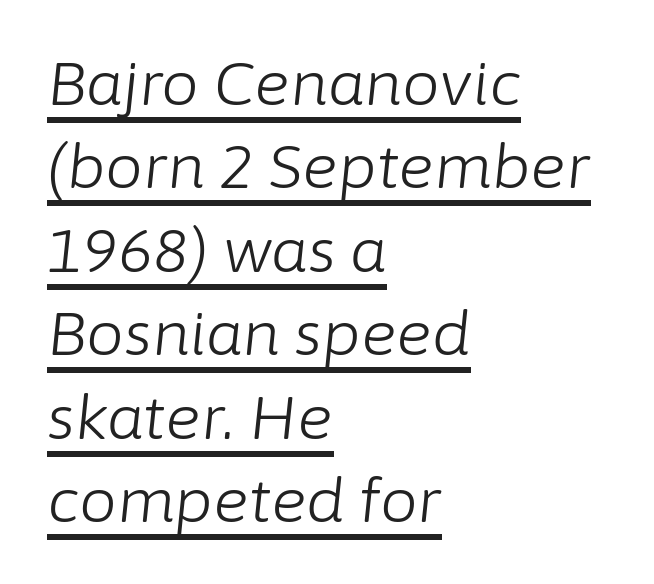
Q: Is the text bold? A: No.
Q: Is the text italic (slanted)? A: Yes, it leans right by about 6 degrees.
Q: Is the text underlined? A: Yes.
Q: How is the paragraph aligned? A: Left-aligned.
Q: Is the spacing between letters normal or unusually wide? A: Normal.
Q: Is the spacing between lines tight, normal or loose? A: Normal.
Q: Width (condensed, normal, or wide)? A: Normal.
Q: Stroke contrast? A: Low.
Q: x-height? A: Medium.
Q: Monospaced? A: No.
